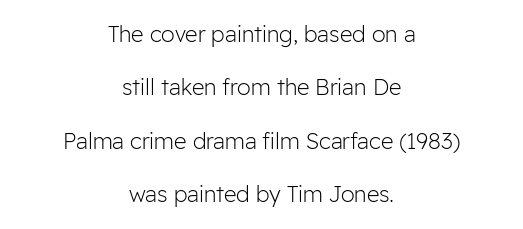
The image shows 22 px text type, upright; set centered, loose line spacing (2.43x), normal letter spacing, not underlined.
